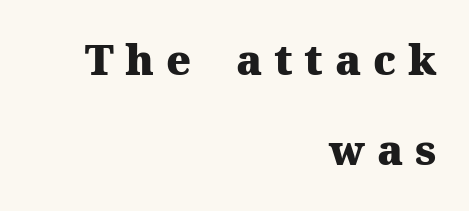
Q: Is the text bold? A: Yes.
Q: Is the text italic (slanted)? A: No, it is upright.
Q: Is the typeface a serif or a sans-serif typeface? A: Serif.
Q: Is the text underlined? A: No.
Q: How is the paragraph aligned? A: Right-aligned.
Q: Is the spacing between letters normal or unusually wide? A: Unusually wide.
Q: Is the spacing between lines tight, normal or loose? A: Loose.
Q: Width (condensed, normal, or wide)? A: Normal.
Q: Stroke contrast? A: Medium.
Q: x-height? A: Medium.
Q: Monospaced? A: No.
